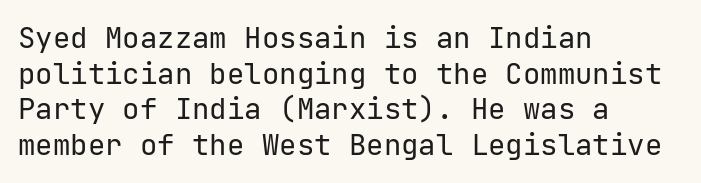
{"serif": "no", "italic": "no", "bold": "no", "weight": "regular", "width": "normal", "stroke_contrast": "low", "x_height": "medium", "underline": "no", "align": "left", "line_spacing_ratio": 1.23, "letter_spacing": "normal", "letter_spacing_em": 0.0, "glyph_px": 29}
